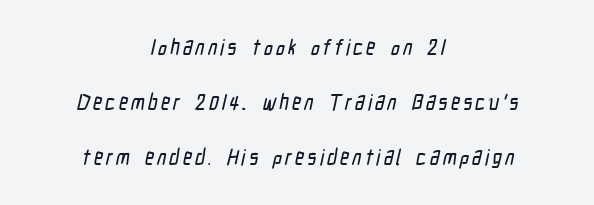
{"underline": "no", "align": "center", "line_spacing": "loose", "line_spacing_ratio": 2.49, "glyph_px": 22}
